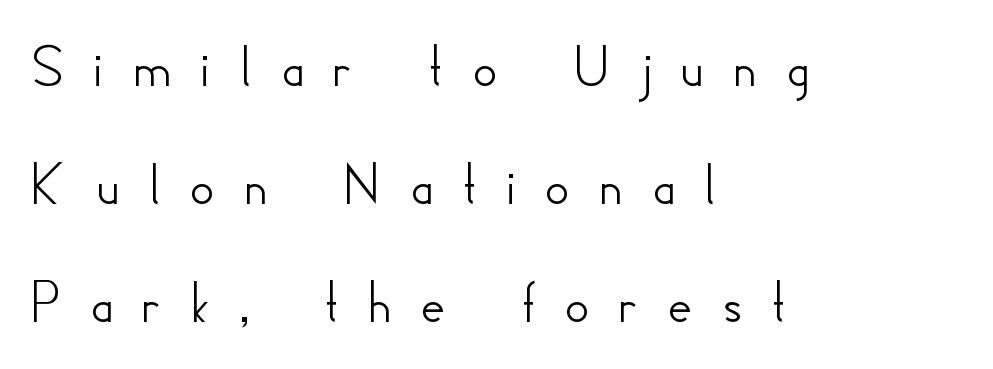
The designer dialed line spacing up above the default. Just letters on the line, the space beneath them empty. The rendering inserts visible extra space after every character. Stroke terminals: plain, sans-serif. The face used here is proportionally spaced, like ordinary book or web type.
